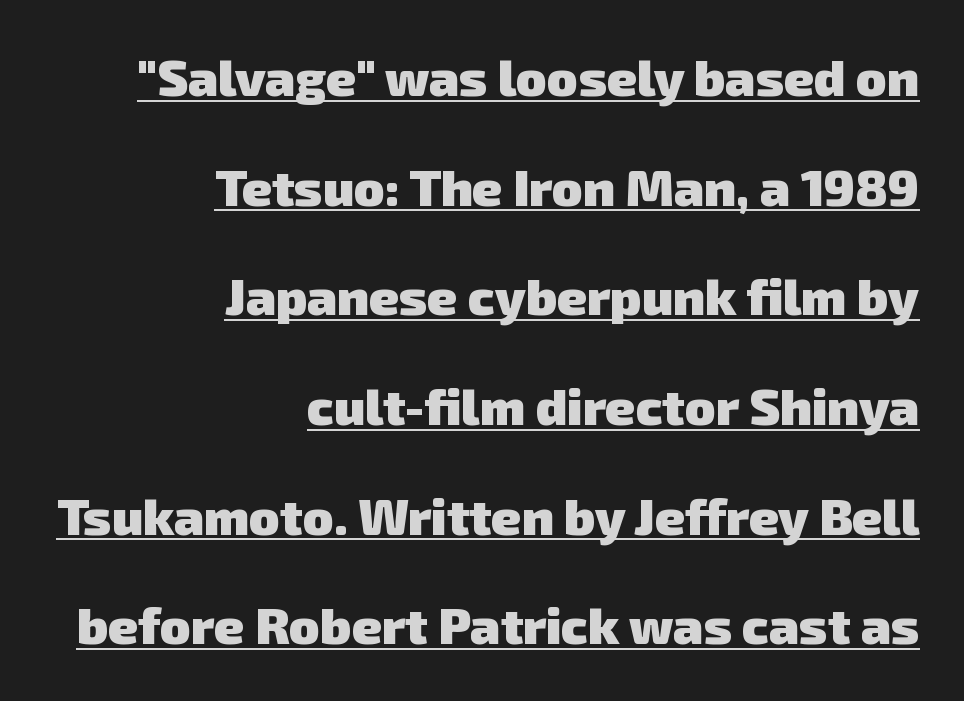
{"serif": "no", "bold": "yes", "weight": "heavy", "width": "normal", "stroke_contrast": "low", "x_height": "medium", "monospaced": "no", "underline": "yes", "align": "right", "line_spacing": "loose", "line_spacing_ratio": 2.15, "letter_spacing": "normal", "letter_spacing_em": 0.0, "glyph_px": 51}
